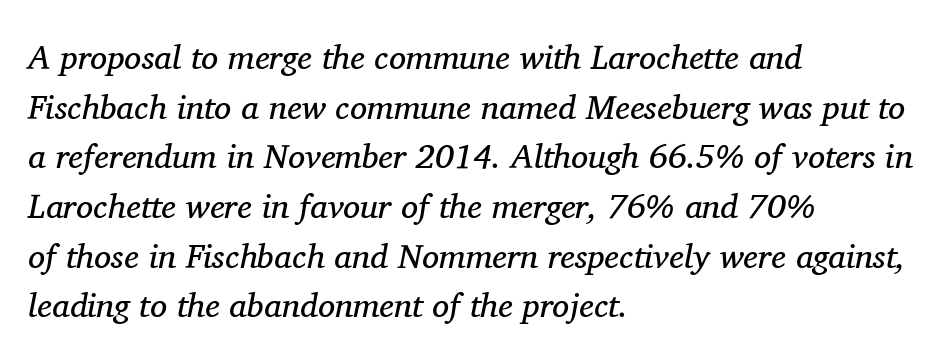
The image shows 34 px regular-weight serif type, italic (leaning right); set left-aligned, normal line spacing (1.46x), normal letter spacing, not underlined; medium stroke contrast and a medium x-height.
